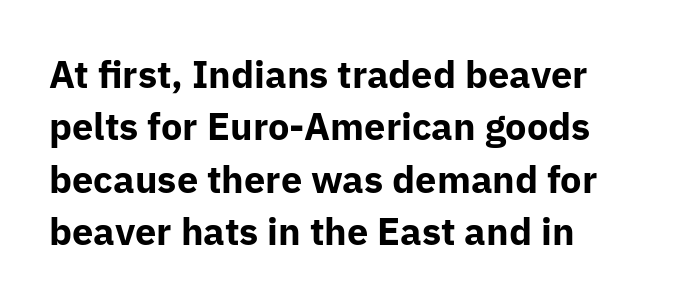
The image shows 38 px bold sans-serif type, upright; set left-aligned, normal line spacing (1.38x), normal letter spacing, not underlined; low stroke contrast and a medium x-height.
